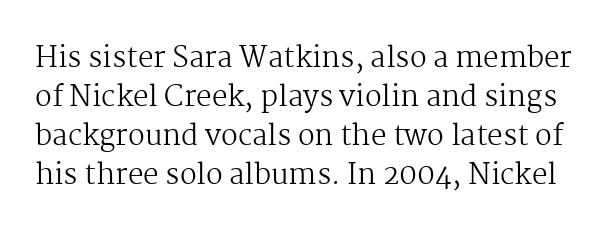
Q: Is the text bold? A: No.
Q: Is the text italic (slanted)? A: No, it is upright.
Q: Is the typeface a serif or a sans-serif typeface? A: Serif.
Q: Is the text underlined? A: No.
Q: Is the spacing between letters normal or unusually wide? A: Normal.
Q: Is the spacing between lines tight, normal or loose? A: Normal.
Q: Width (condensed, normal, or wide)? A: Normal.
Q: Stroke contrast? A: Medium.
Q: x-height? A: Medium.
Q: Monospaced? A: No.
